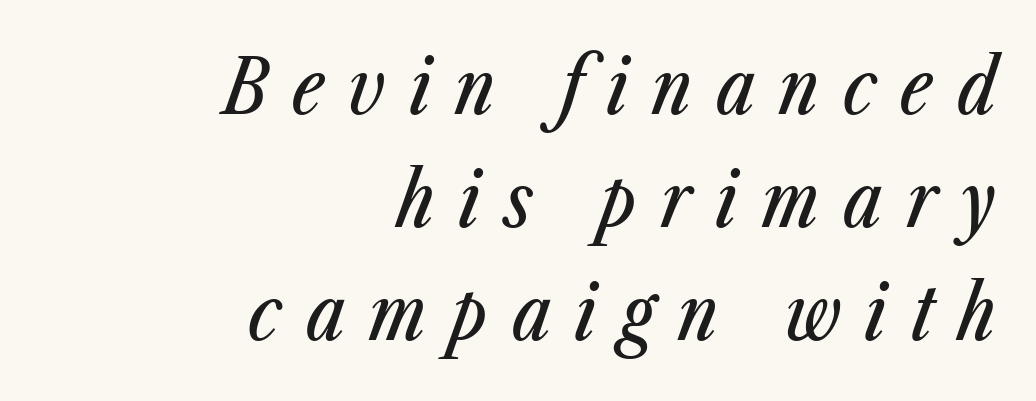
This sample has the flowing, uneven cadence of proportional lettering. Emphasis-style slanted type is in use. Alignment: flush right. The passage shown is not underscored anywhere.
